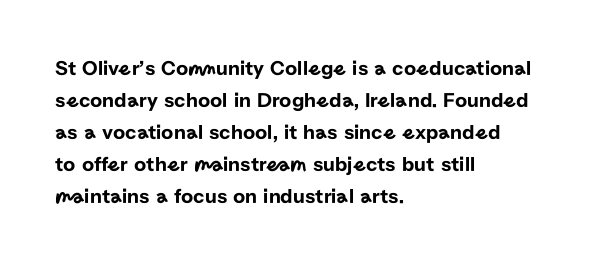
Spacing between characters is what you'd get straight out of the box. This sample is left-justified, so line endings fall wherever the words run out. Has an underline been added? It has not. Evenly set lines give the paragraph a standard silhouette. You can tell it's not italic because the verticals are truly vertical.
